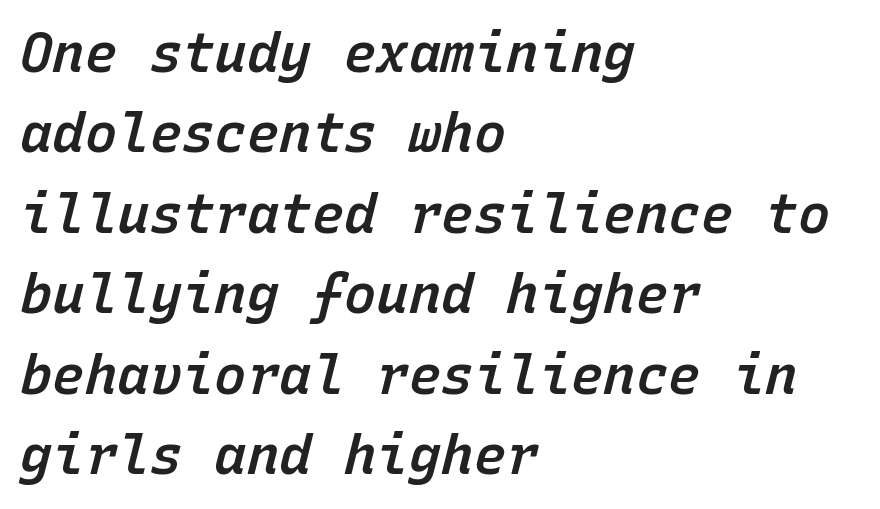
The image shows 54 px semibold type, italic (leaning right), monospaced; set left-aligned, normal line spacing (1.49x), normal letter spacing, not underlined; low stroke contrast and a medium x-height.
